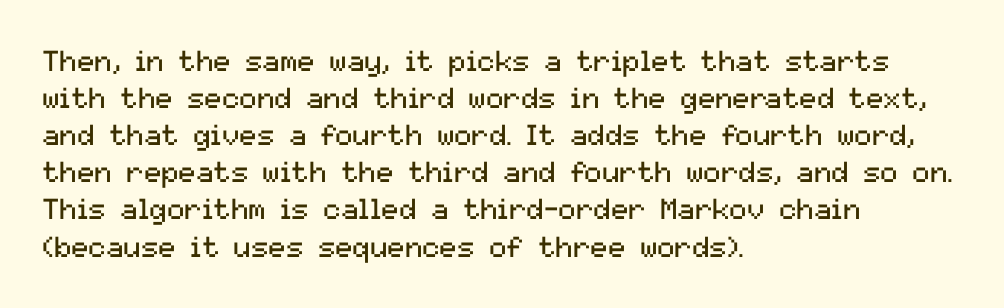
The image shows 29 px regular-weight sans-serif type, upright; set left-aligned, normal line spacing (1.28x), normal letter spacing, not underlined; medium stroke contrast and a medium x-height.
